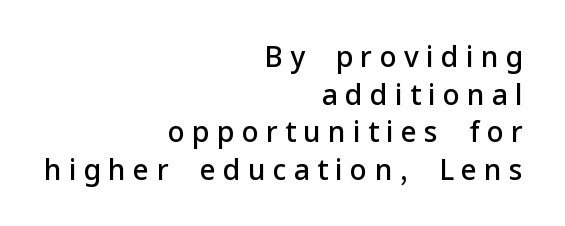
Q: Is the text bold? A: Semi-bold.
Q: Is the text italic (slanted)? A: No, it is upright.
Q: Is the typeface a serif or a sans-serif typeface? A: Sans-serif.
Q: Is the text underlined? A: No.
Q: How is the paragraph aligned? A: Right-aligned.
Q: Is the spacing between letters normal or unusually wide? A: Unusually wide.
Q: Is the spacing between lines tight, normal or loose? A: Normal.
Q: Width (condensed, normal, or wide)? A: Normal.
Q: Stroke contrast? A: Low.
Q: x-height? A: Medium.
Q: Monospaced? A: No.
